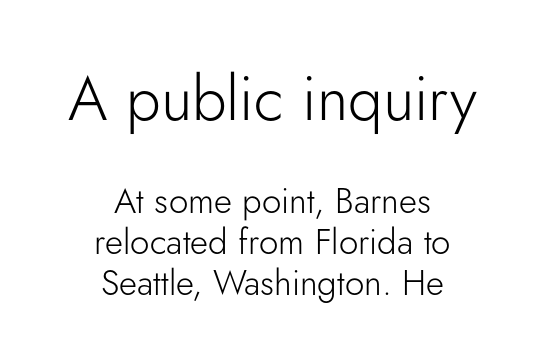
The image shows 62 px light sans-serif type, upright; set centered, line spacing 1.17x, normal letter spacing, not underlined; the first (top) block is 1.77x larger; low stroke contrast and a small x-height.
